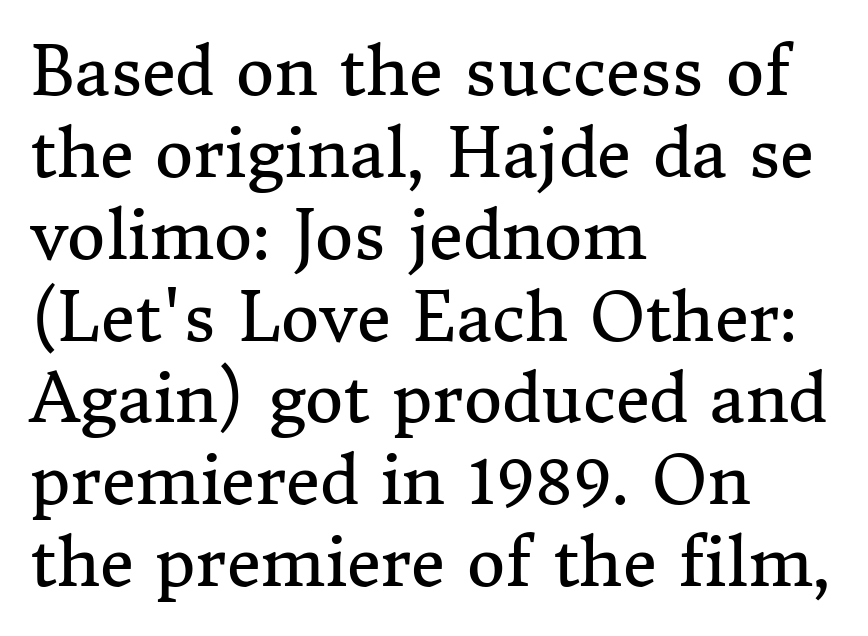
{"serif": "yes", "italic": "no", "bold": "no", "weight": "regular", "width": "normal", "stroke_contrast": "medium", "x_height": "medium", "monospaced": "no", "underline": "no", "align": "left", "line_spacing_ratio": 1.24, "letter_spacing": "normal", "letter_spacing_em": 0.0, "glyph_px": 66}
